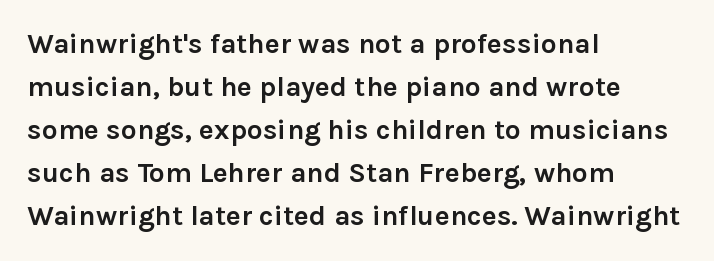
The image shows 28 px semibold sans-serif type, upright; set left-aligned, normal line spacing (1.54x), normal letter spacing, not underlined; low stroke contrast and a medium x-height.
